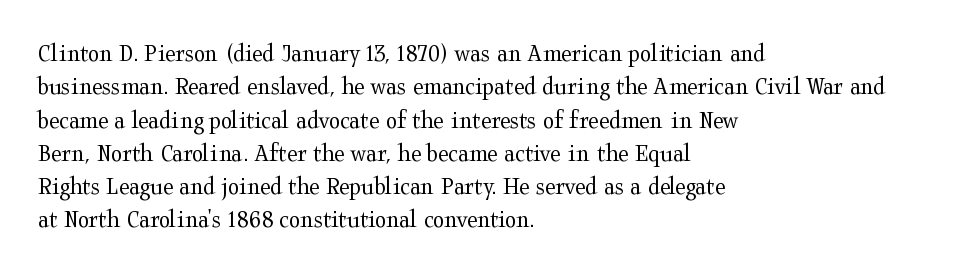
Compared with typical paragraphs, the rows here are spaced about the same. The letters stand straight up with perfectly vertical stems. Short and long lines alike share a common starting point at left. Is the stroke heavy? The answer is a plain regular-or-lighter. In terms of letterspacing, this is plain default setting. Just letters on the line, the space beneath them empty.
